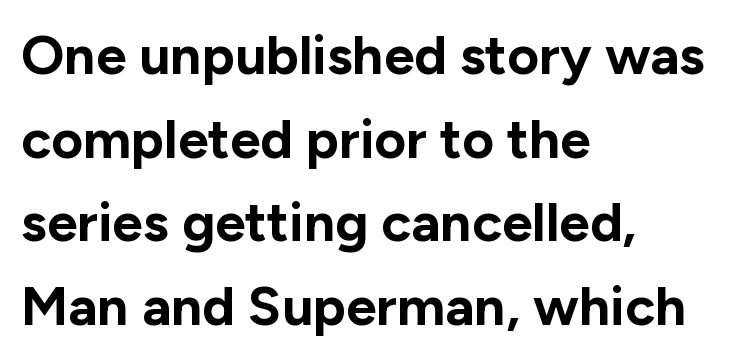
{"serif": "no", "italic": "no", "bold": "yes", "weight": "bold", "width": "normal", "stroke_contrast": "low", "x_height": "medium", "monospaced": "no", "underline": "no", "align": "left", "line_spacing": "normal", "line_spacing_ratio": 1.52, "letter_spacing": "normal", "letter_spacing_em": 0.0, "glyph_px": 55}
